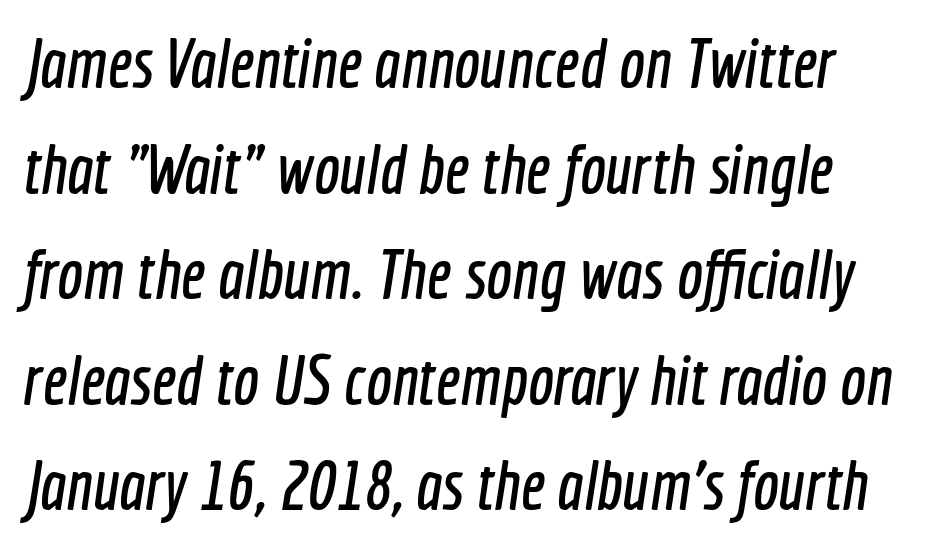
Q: Is the typeface a serif or a sans-serif typeface? A: Sans-serif.
Q: Is the text underlined? A: No.
Q: Is the spacing between letters normal or unusually wide? A: Normal.
Q: Is the spacing between lines tight, normal or loose? A: Normal.
Q: Width (condensed, normal, or wide)? A: Condensed.
Q: x-height? A: Medium.
Q: Monospaced? A: No.
